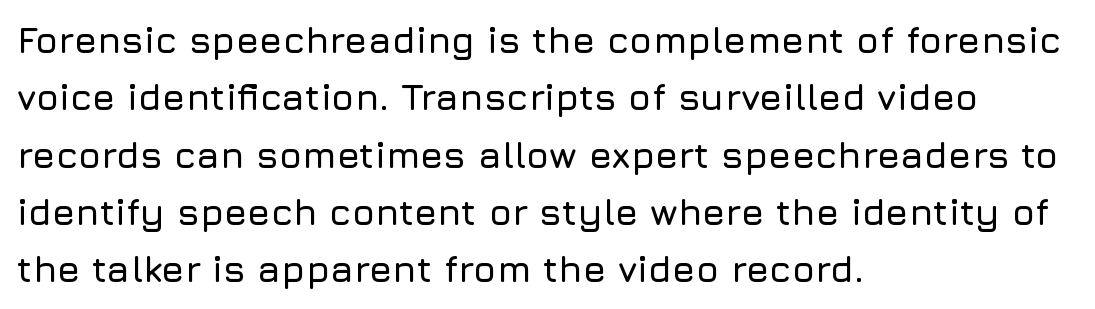
The image shows 37 px sans-serif type, upright; set left-aligned, normal line spacing (1.55x), normal letter spacing, not underlined; low stroke contrast and a medium x-height.
